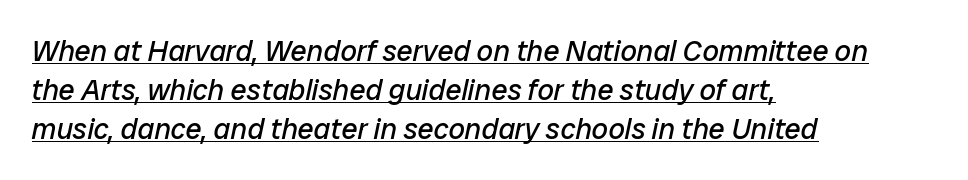
The image shows 29 px regular-weight type, italic (leaning right); set left-aligned, normal line spacing (1.34x), normal letter spacing, underlined; low stroke contrast and a medium x-height.
